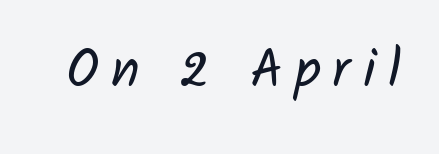
The rendering shows plain stroke endings on the letterforms — a sans-serif design. Caption: face not bold, strokes unweighted. You could not count columns in this text — the font is proportionally spaced. Honestly, there is no underline to notice here at all. Substantial extra tracking has been applied to these lines.
